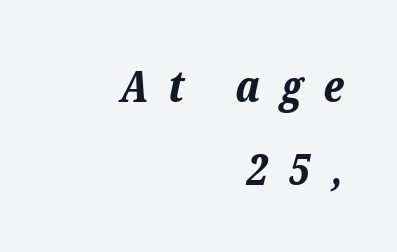
The image shows 44 px bold type, italic (leaning right); set right-aligned, line spacing 1.88x, unusually wide letter spacing (+0.47 em), not underlined; low stroke contrast and a medium x-height.
